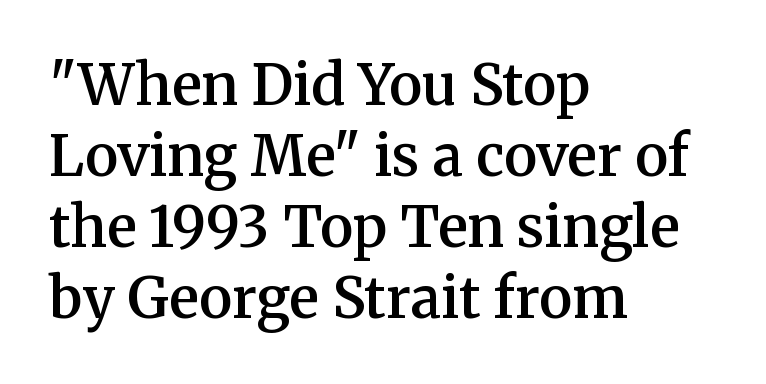
{"serif": "yes", "italic": "no", "bold": "semi", "weight": "semibold", "width": "normal", "stroke_contrast": "medium", "x_height": "medium", "monospaced": "no", "underline": "no", "align": "left", "line_spacing": "normal", "line_spacing_ratio": 1.27, "letter_spacing": "normal", "letter_spacing_em": 0.0, "glyph_px": 56}
